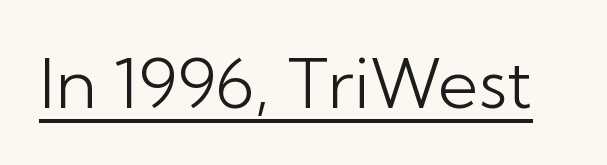
The image shows 69 px light sans-serif type, upright; set normal letter spacing, underlined; low stroke contrast and a medium x-height.
